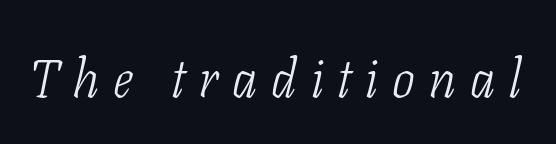
{"serif": "yes", "italic": "yes", "lean": "right", "slant_degrees": 11, "bold": "no", "weight": "light", "width": "condensed", "stroke_contrast": "low", "x_height": "medium", "monospaced": "no", "underline": "no", "letter_spacing": "wide", "letter_spacing_em": 0.26, "glyph_px": 54}
